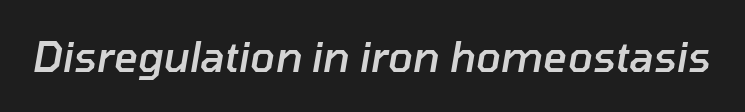
{"italic": "yes", "lean": "right", "slant_degrees": 10, "bold": "semi", "weight": "semibold", "width": "normal", "stroke_contrast": "low", "x_height": "medium", "monospaced": "no", "underline": "no", "letter_spacing": "normal", "letter_spacing_em": 0.0, "glyph_px": 41}
